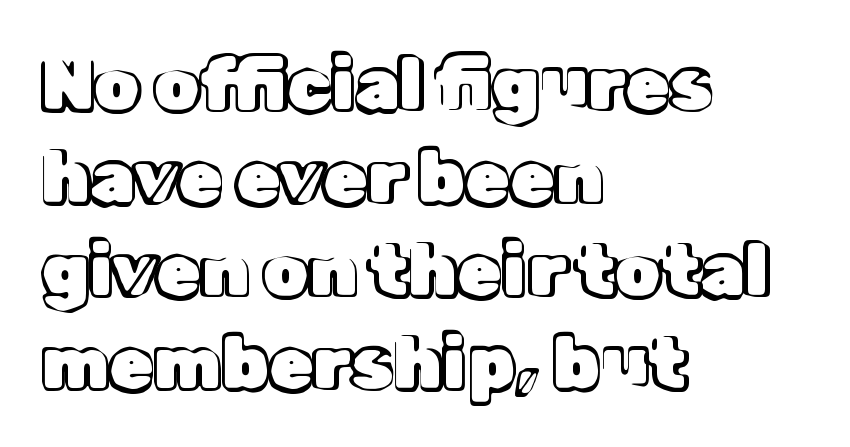
{"italic": "no", "width": "normal", "x_height": "medium", "monospaced": "no", "underline": "no", "align": "left", "line_spacing": "normal", "line_spacing_ratio": 1.29, "letter_spacing": "normal", "letter_spacing_em": 0.0, "glyph_px": 72}
